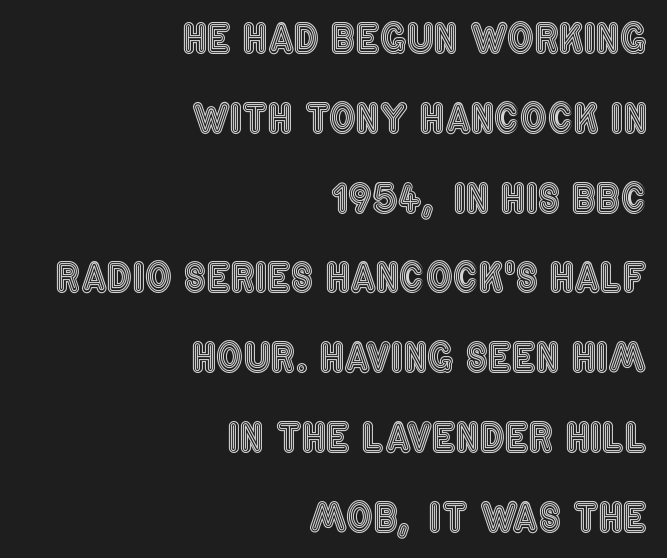
Each word holds together tightly as a unit, with standard inter-letter gaps. Quick note: underline off. Unlike italic type, these characters show no tilt at all. Horizontal alignment here is rightward, an uncommon choice for prose.
